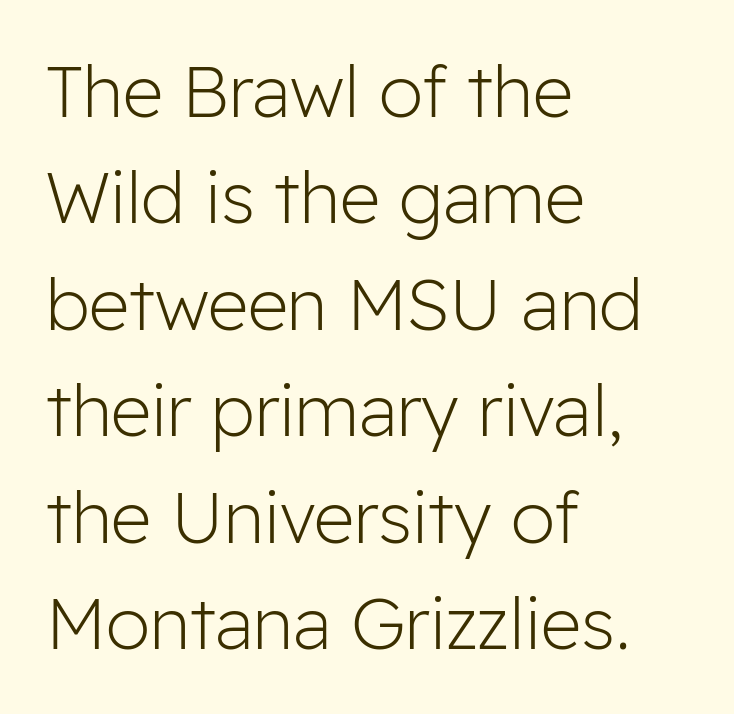
The image shows 71 px light sans-serif type, upright; set left-aligned, normal line spacing (1.5x), normal letter spacing, not underlined; low stroke contrast and a medium x-height.
